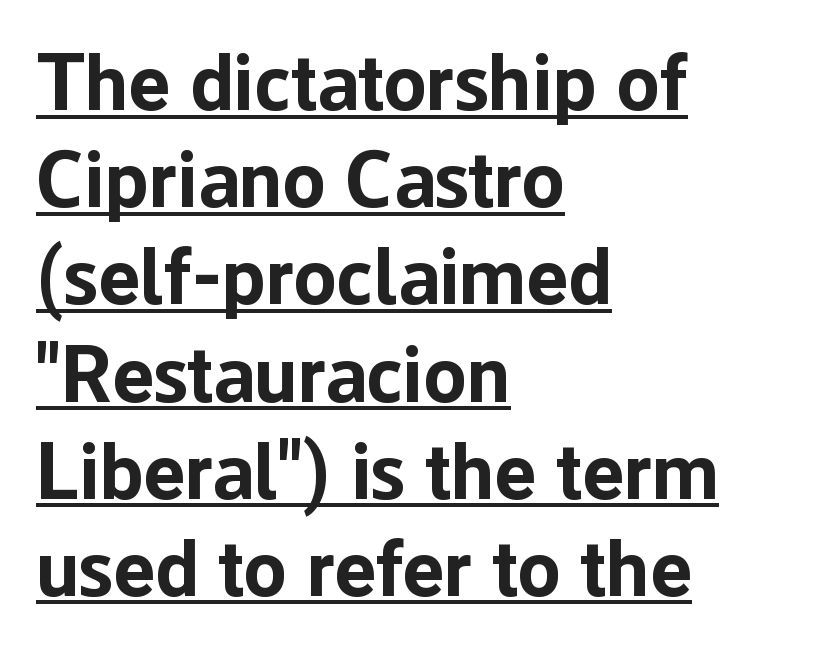
This rendering employs a face without finishing strokes, i.e., a sans-serif. These lines are rendered in a variable-pitch font. The face used here is rendered with its standard letterfit. How heavy is the stroke? Heavy — this is a bold. The rendering uses the underline text-decoration. In CSS terms this would be text-align: left.
